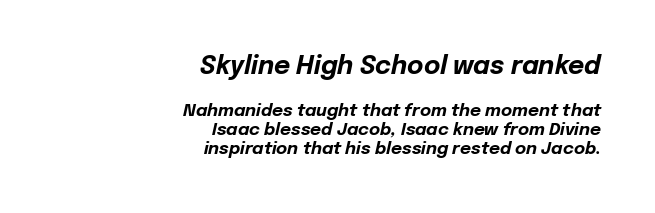
Q: Is the text bold? A: Yes.
Q: Is the text italic (slanted)? A: Yes, it leans right by about 12 degrees.
Q: Is the text underlined? A: No.
Q: How is the paragraph aligned? A: Right-aligned.
Q: Is the spacing between letters normal or unusually wide? A: Normal.
Q: Is the spacing between lines tight, normal or loose? A: Tight.
Q: Which block of text is set in a larger size, the first (top) or the second (bottom)? A: The first (top) one.
